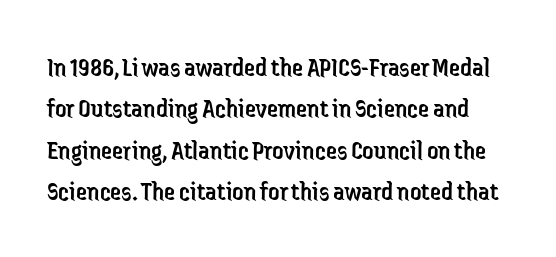
{"serif": "no", "italic": "no", "bold": "no", "weight": "regular", "width": "condensed", "stroke_contrast": "low", "x_height": "medium", "monospaced": "no", "underline": "no", "line_spacing": "normal", "line_spacing_ratio": 1.48, "letter_spacing": "normal", "letter_spacing_em": 0.0, "glyph_px": 28}
